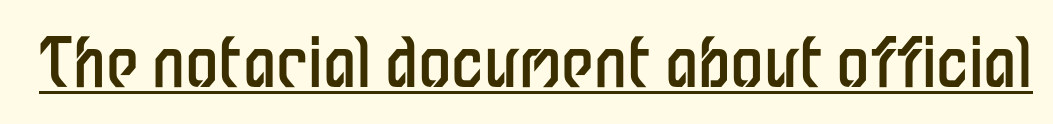
The image shows 67 px regular-weight, condensed sans-serif type, upright; set normal letter spacing, underlined; low stroke contrast and a medium x-height.
